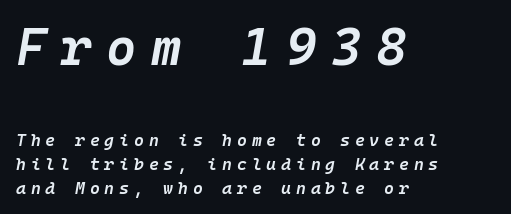
{"italic": "yes", "lean": "right", "slant_degrees": 10, "bold": "semi", "weight": "semibold", "width": "normal", "stroke_contrast": "low", "x_height": "medium", "monospaced": "yes", "underline": "no", "align": "left", "line_spacing": "normal", "line_spacing_ratio": 1.4, "letter_spacing": "wide", "letter_spacing_em": 0.28, "larger_block": "first", "size_ratio": 3.06, "glyph_px": 52}
